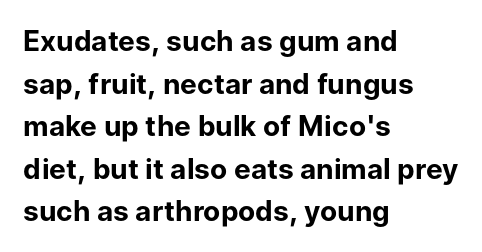
{"serif": "no", "italic": "no", "bold": "yes", "weight": "bold", "width": "normal", "stroke_contrast": "low", "x_height": "medium", "monospaced": "no", "underline": "no", "align": "left", "line_spacing": "normal", "line_spacing_ratio": 1.52, "letter_spacing": "normal", "letter_spacing_em": 0.0, "glyph_px": 28}
